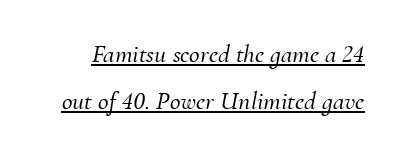
{"italic": "yes", "lean": "right", "slant_degrees": 10, "underline": "yes", "line_spacing_ratio": 1.8, "letter_spacing": "normal", "letter_spacing_em": 0.0, "glyph_px": 26}
